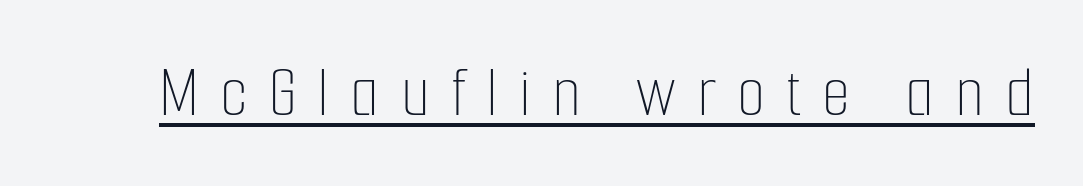
The image shows 73 px thin, condensed type, upright; set unusually wide letter spacing (+0.29 em), underlined; low stroke contrast and a medium x-height.
